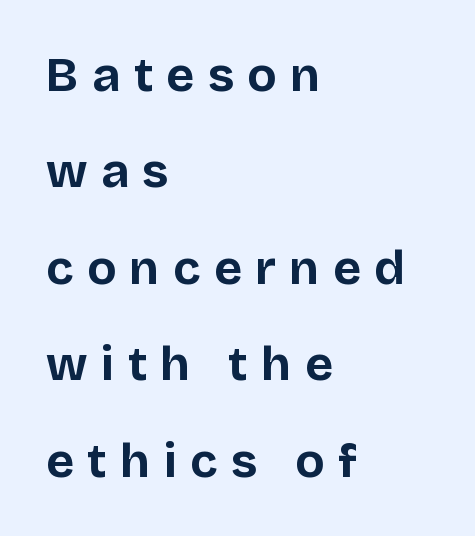
The image shows 48 px bold sans-serif type, upright; set left-aligned, loose line spacing (2.01x), unusually wide letter spacing (+0.28 em), not underlined; low stroke contrast and a large x-height.
